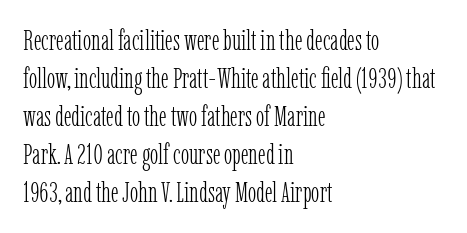
The image shows 28 px light, condensed serif type, upright; set left-aligned, normal line spacing (1.36x), normal letter spacing, not underlined; low stroke contrast and a medium x-height.
